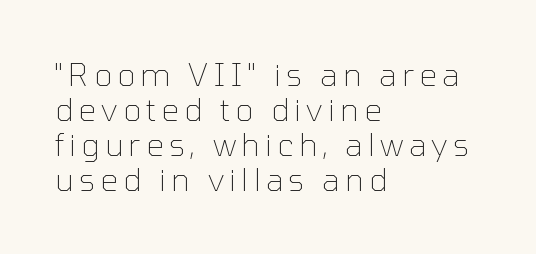
Q: Is the text bold? A: No.
Q: Is the text italic (slanted)? A: No, it is upright.
Q: Is the typeface a serif or a sans-serif typeface? A: Sans-serif.
Q: Is the text underlined? A: No.
Q: How is the paragraph aligned? A: Left-aligned.
Q: Is the spacing between lines tight, normal or loose? A: Tight.
Q: Width (condensed, normal, or wide)? A: Normal.
Q: Stroke contrast? A: Low.
Q: x-height? A: Medium.
Q: Monospaced? A: No.
